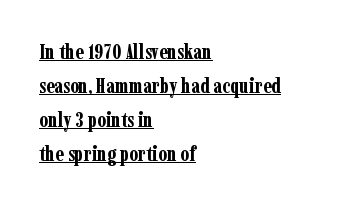
The image shows 21 px bold type, upright; set left-aligned, normal line spacing (1.62x), normal letter spacing, underlined.
